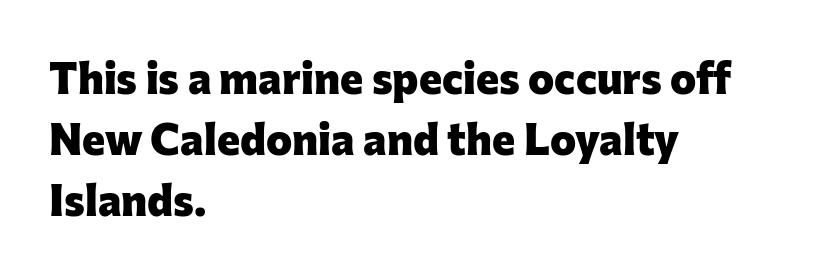
Q: Is the text bold? A: Yes.
Q: Is the text italic (slanted)? A: No, it is upright.
Q: Is the typeface a serif or a sans-serif typeface? A: Sans-serif.
Q: Is the text underlined? A: No.
Q: How is the paragraph aligned? A: Left-aligned.
Q: Is the spacing between letters normal or unusually wide? A: Normal.
Q: Is the spacing between lines tight, normal or loose? A: Normal.
Q: Width (condensed, normal, or wide)? A: Normal.
Q: Stroke contrast? A: Low.
Q: x-height? A: Medium.
Q: Monospaced? A: No.
